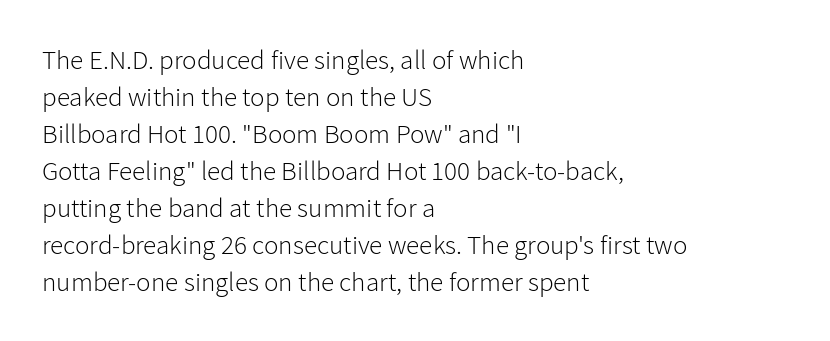
{"italic": "no", "bold": "no", "underline": "no", "align": "left", "line_spacing": "normal", "line_spacing_ratio": 1.37, "letter_spacing": "normal", "letter_spacing_em": 0.0, "glyph_px": 27}
